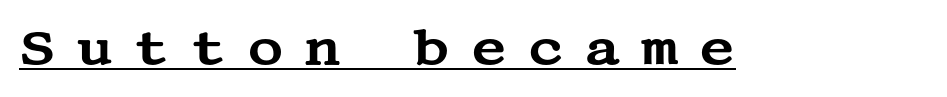
Q: Is the text italic (slanted)? A: No, it is upright.
Q: Is the typeface a serif or a sans-serif typeface? A: Serif.
Q: Is the text underlined? A: Yes.
Q: Is the spacing between letters normal or unusually wide? A: Unusually wide.
Q: Width (condensed, normal, or wide)? A: Wide.
Q: Stroke contrast? A: Medium.
Q: x-height? A: Large.
